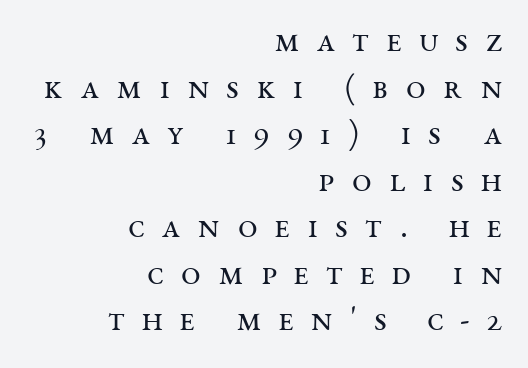
Has an underline been added? It has not. Letterform terminals end in serifs throughout the passage. The text block is weighted toward the right margin, trailing off unevenly leftward. The rendering uses a moderate line-height, typical for paragraphs.
